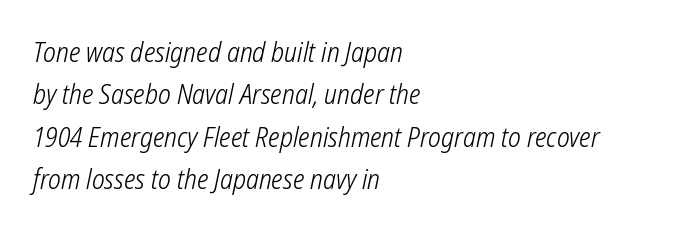
Q: Is the text bold? A: No.
Q: Is the text underlined? A: No.
Q: How is the paragraph aligned? A: Left-aligned.
Q: Is the spacing between letters normal or unusually wide? A: Normal.
Q: Is the spacing between lines tight, normal or loose? A: Normal.
